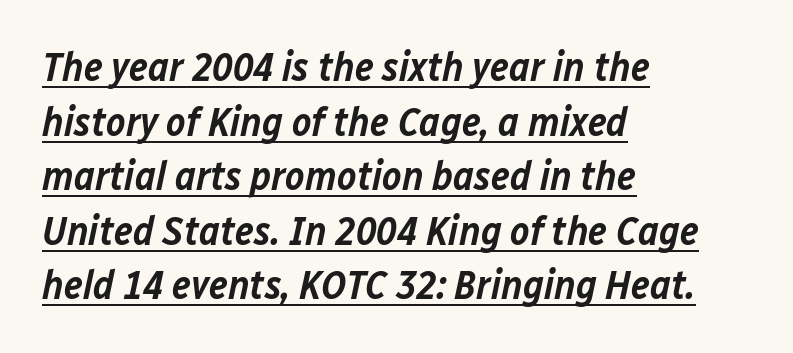
Q: Is the text bold? A: Semi-bold.
Q: Is the text italic (slanted)? A: Yes, it leans right by about 12 degrees.
Q: Is the text underlined? A: Yes.
Q: How is the paragraph aligned? A: Left-aligned.
Q: Is the spacing between letters normal or unusually wide? A: Normal.
Q: Is the spacing between lines tight, normal or loose? A: Normal.
Q: Width (condensed, normal, or wide)? A: Normal.
Q: Stroke contrast? A: Low.
Q: x-height? A: Medium.
Q: Monospaced? A: No.
